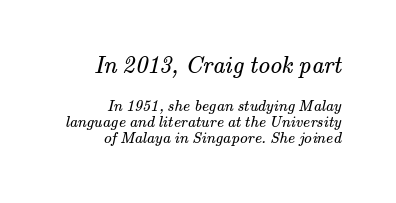
The image shows 24 px text type; set right-aligned, tight line spacing (1.02x), normal letter spacing, not underlined; the first (top) block is 1.5x larger.
